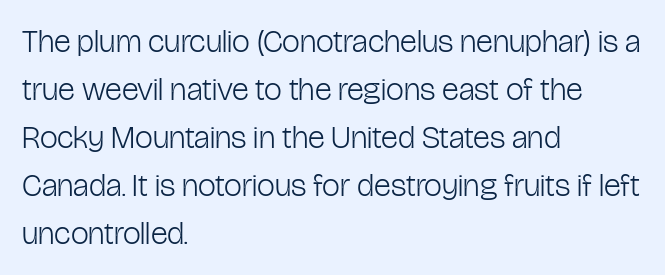
{"serif": "no", "italic": "no", "bold": "no", "weight": "light", "width": "condensed", "stroke_contrast": "low", "x_height": "medium", "monospaced": "no", "underline": "no", "align": "left", "line_spacing": "normal", "line_spacing_ratio": 1.5, "letter_spacing": "normal", "letter_spacing_em": 0.0, "glyph_px": 32}
